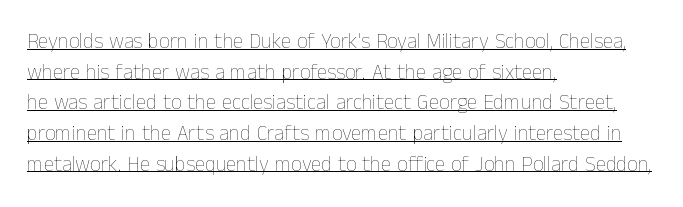
Q: Is the text bold? A: No.
Q: Is the text italic (slanted)? A: No, it is upright.
Q: Is the text underlined? A: Yes.
Q: How is the paragraph aligned? A: Left-aligned.
Q: Is the spacing between letters normal or unusually wide? A: Normal.
Q: Is the spacing between lines tight, normal or loose? A: Normal.
